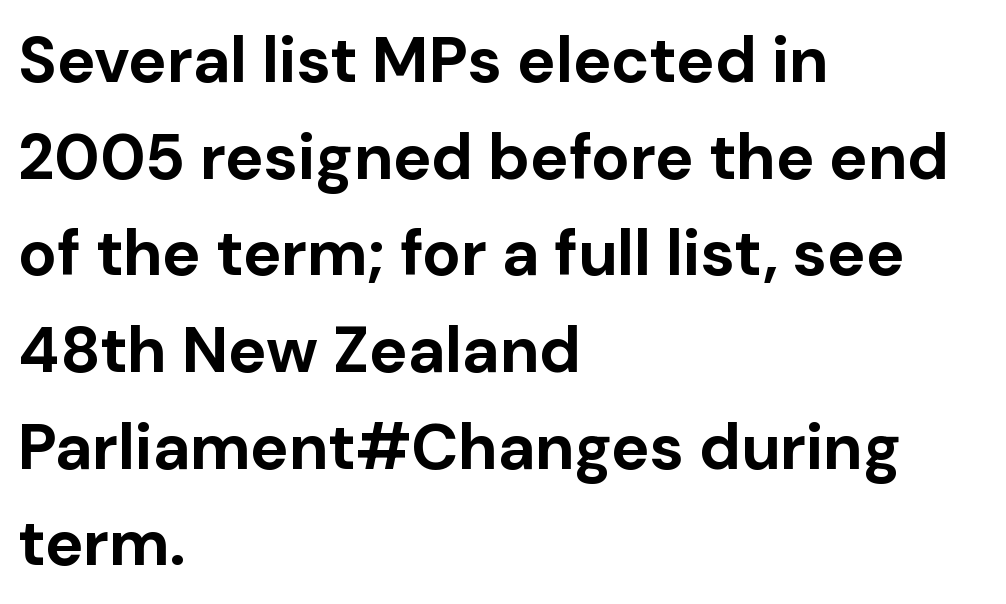
The image shows 64 px bold sans-serif type, upright; set left-aligned, normal line spacing (1.51x), normal letter spacing, not underlined; low stroke contrast and a medium x-height.
